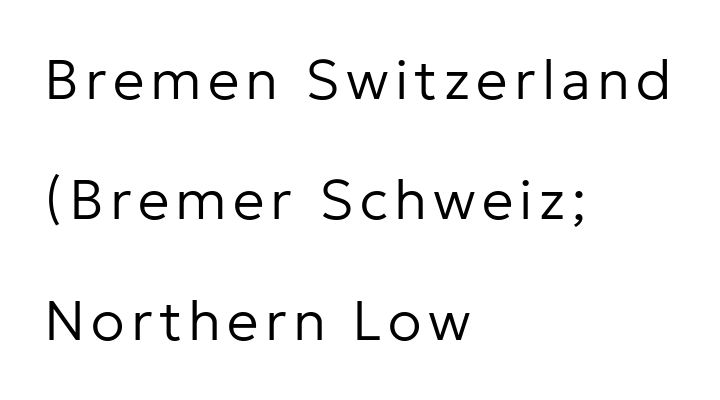
Quick note: interline space is abundant. Typeset ragged right — the left edge is the straight one. I'd call this a sans setting — the letters go barefoot. Note the varied advance widths — an 'i' is clearly narrower than an 'm'. Descenders hang freely into open space. Ink coverage per letter is moderate at most.
